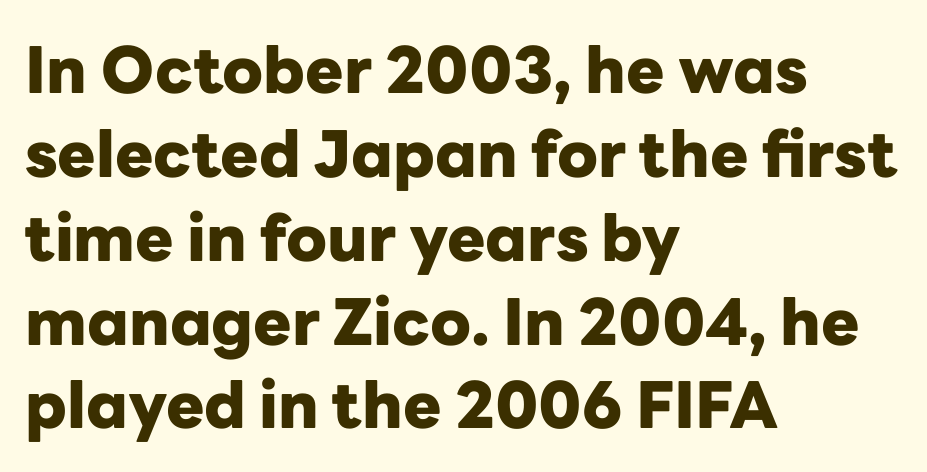
The image shows 64 px heavy sans-serif type, upright; set left-aligned, normal line spacing (1.31x), normal letter spacing, not underlined; low stroke contrast and a medium x-height.
